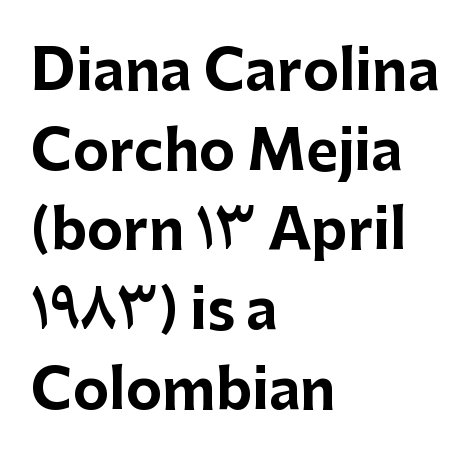
The image shows 55 px bold sans-serif type, upright; set left-aligned, normal line spacing (1.45x), normal letter spacing, not underlined; low stroke contrast and a medium x-height.
